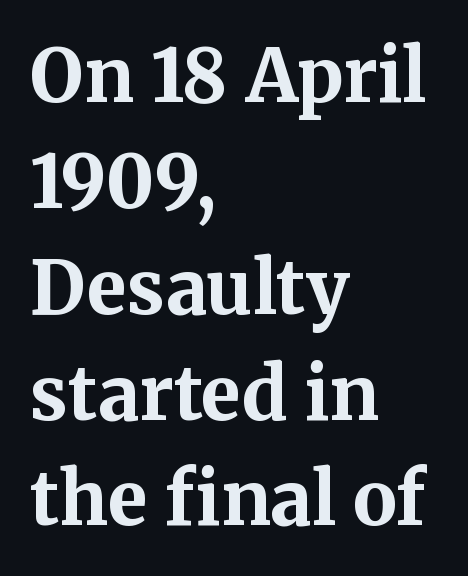
Q: Is the text bold? A: Yes.
Q: Is the text italic (slanted)? A: No, it is upright.
Q: Is the typeface a serif or a sans-serif typeface? A: Serif.
Q: Is the text underlined? A: No.
Q: How is the paragraph aligned? A: Left-aligned.
Q: Is the spacing between letters normal or unusually wide? A: Normal.
Q: Is the spacing between lines tight, normal or loose? A: Normal.
Q: Width (condensed, normal, or wide)? A: Normal.
Q: Stroke contrast? A: Medium.
Q: x-height? A: Medium.
Q: Monospaced? A: No.
